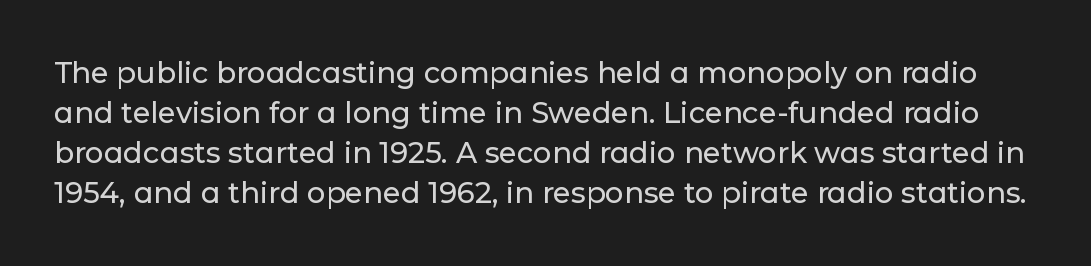
Each row of text sits above clean, open space. The letters stand upright; this is a roman face. Letterform terminals end flat and unadorned throughout the passage. Each word holds together tightly as a unit, with standard inter-letter gaps. The space between consecutive lines is moderate. Spacing verdict: proportional, widths tailored to each character.
